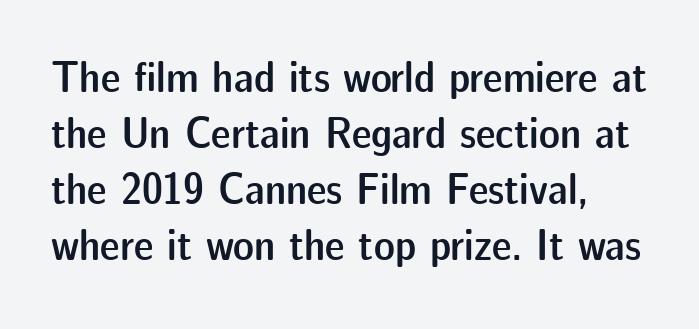
The glyphs in this specimen are sans serif. This is roman type, the default non-slanted kind. The leading is moderate, giving the passage an even texture. Moderately thickened strokes mark this as semibold type. Tracking value appears to be zero — textbook default spacing.
